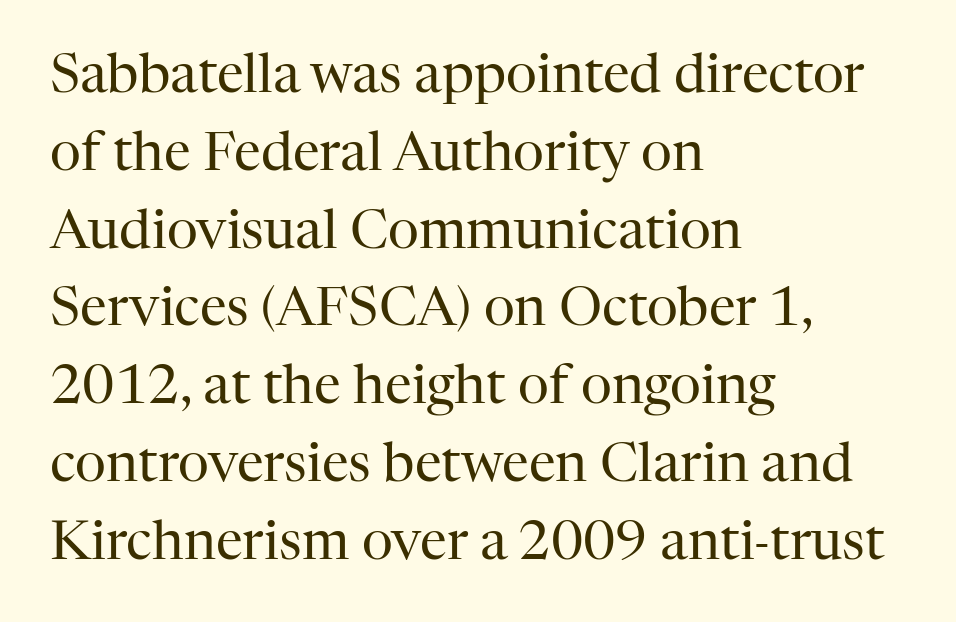
Q: Is the text bold? A: No.
Q: Is the text italic (slanted)? A: No, it is upright.
Q: Is the typeface a serif or a sans-serif typeface? A: Serif.
Q: Is the text underlined? A: No.
Q: How is the paragraph aligned? A: Left-aligned.
Q: Is the spacing between letters normal or unusually wide? A: Normal.
Q: Is the spacing between lines tight, normal or loose? A: Normal.
Q: Width (condensed, normal, or wide)? A: Normal.
Q: Stroke contrast? A: High.
Q: x-height? A: Medium.
Q: Monospaced? A: No.
